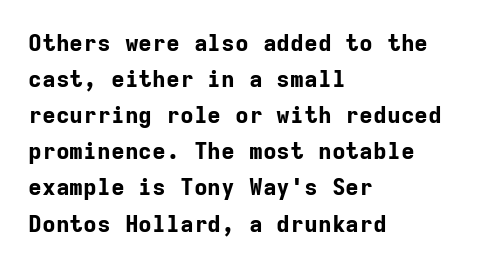
Notice how descenders clear the ascenders below comfortably — that's standard leading. The sample has been set heavy, in full bold. Italic? Not at all — the glyphs are vertical. A bare baseline throughout the passage. The rag falls on the right side of this text block. Inter-character spacing is left at the font's built-in metrics.
